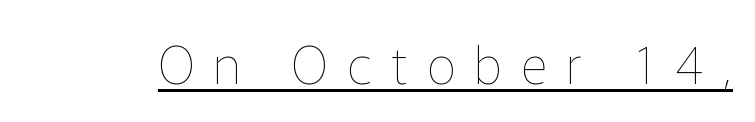
The image shows 52 px thin type, upright; set unusually wide letter spacing (+0.37 em), underlined; low stroke contrast and a medium x-height.
